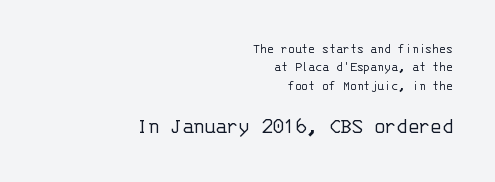
The image shows 23 px text type, upright; set right-aligned, normal line spacing (1.31x), normal letter spacing, not underlined; the second (bottom) block is 1.64x larger.
